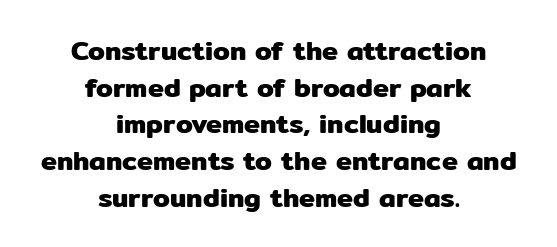
Q: Is the text italic (slanted)? A: No, it is upright.
Q: Is the text underlined? A: No.
Q: How is the paragraph aligned? A: Centered.
Q: Is the spacing between letters normal or unusually wide? A: Normal.
Q: Is the spacing between lines tight, normal or loose? A: Normal.
